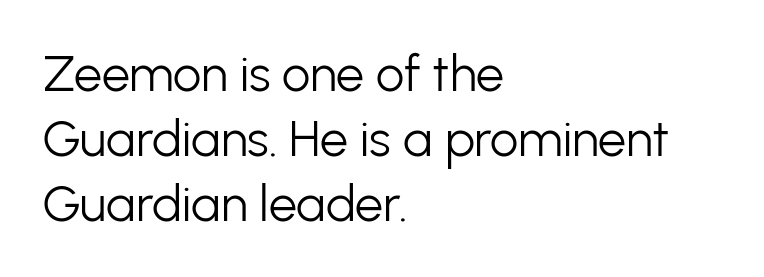
Honestly, the letter spacing is just normal — you wouldn't notice it. Tall strokes in this sample are plumb rather than angled. Leftover space on each line is placed entirely after the last word. Weight: in the light-to-regular range. Unmarked baselines from the first word to the last. Summary of vertical rhythm: regular, with standard interline spacing.
